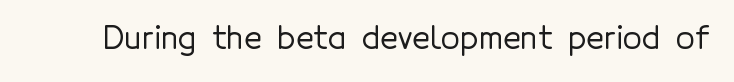
The image shows 31 px sans-serif type, upright; set normal letter spacing, not underlined; a medium x-height.
